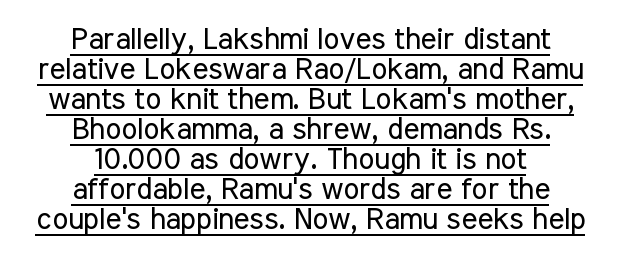
The image shows 30 px regular-weight, condensed sans-serif type, upright; set centered, tight line spacing (1.0x), normal letter spacing, underlined; low stroke contrast and a medium x-height.
